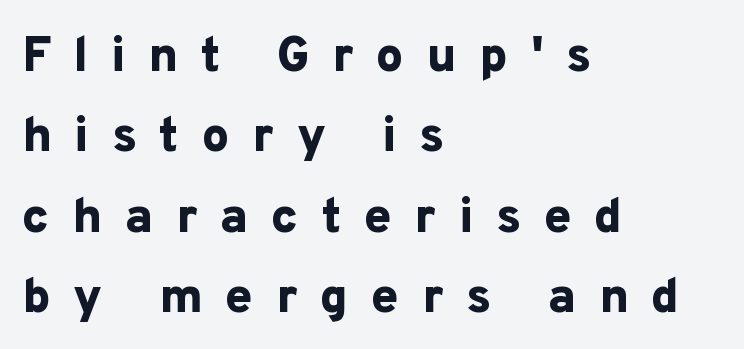
What kind of face is this? One without serifs — a sans. Alignment: flush left. This block has exactly the height ordinary leading produces. The space beneath each line is pristine and unruled.
